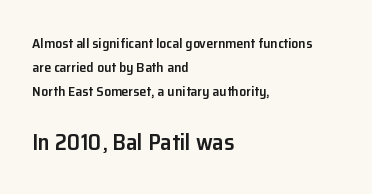
The image shows 23 px text type, upright; set left-aligned, line spacing 1.73x, normal letter spacing, not underlined; the second (bottom) block is 1.64x larger.
